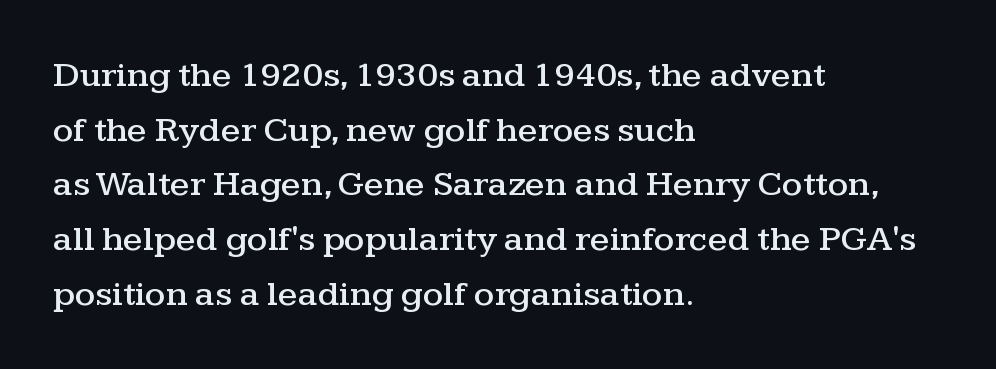
Think of a printed novel: that variable character pitch is what you see here. Nope, not italic — everything's standing straight. The rendering shows small feet on the letterforms — a serif design. Spacing between characters is what you'd get straight out of the box. A normal amount of white space separates one row of letters from the next.
